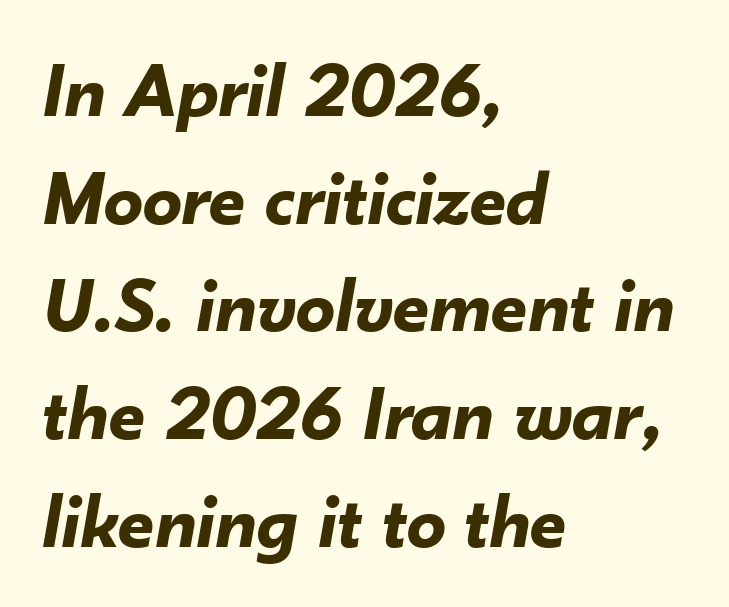
You'd pick this weight for a headline — it's a proper bold. Here the designer chose a conventional face with non-uniform glyph widths. Caption: multi-line text, flush left, ragged right. Vertically, the passage feels balanced, rows spaced as you'd expect.
